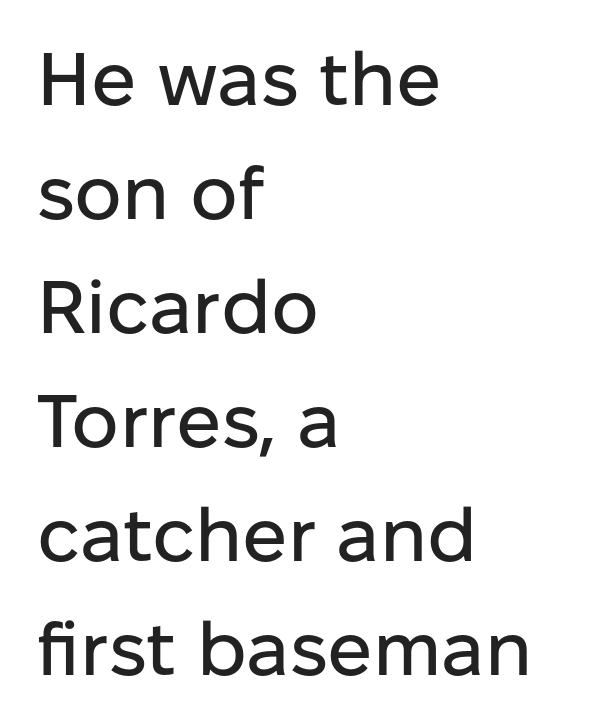
Q: Is the text italic (slanted)? A: No, it is upright.
Q: Is the typeface a serif or a sans-serif typeface? A: Sans-serif.
Q: Is the text underlined? A: No.
Q: How is the paragraph aligned? A: Left-aligned.
Q: Is the spacing between letters normal or unusually wide? A: Normal.
Q: Is the spacing between lines tight, normal or loose? A: Normal.
Q: Width (condensed, normal, or wide)? A: Normal.
Q: Stroke contrast? A: Low.
Q: x-height? A: Medium.
Q: Monospaced? A: No.
